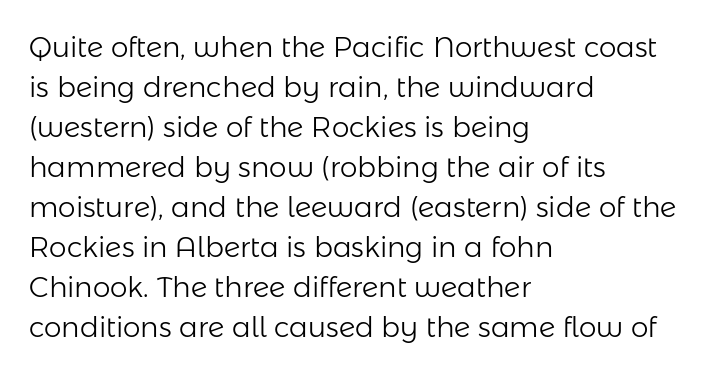
Q: Is the text bold? A: No.
Q: Is the text italic (slanted)? A: No, it is upright.
Q: Is the typeface a serif or a sans-serif typeface? A: Sans-serif.
Q: Is the text underlined? A: No.
Q: How is the paragraph aligned? A: Left-aligned.
Q: Is the spacing between letters normal or unusually wide? A: Normal.
Q: Is the spacing between lines tight, normal or loose? A: Normal.
Q: Width (condensed, normal, or wide)? A: Normal.
Q: Stroke contrast? A: Low.
Q: x-height? A: Medium.
Q: Monospaced? A: No.
